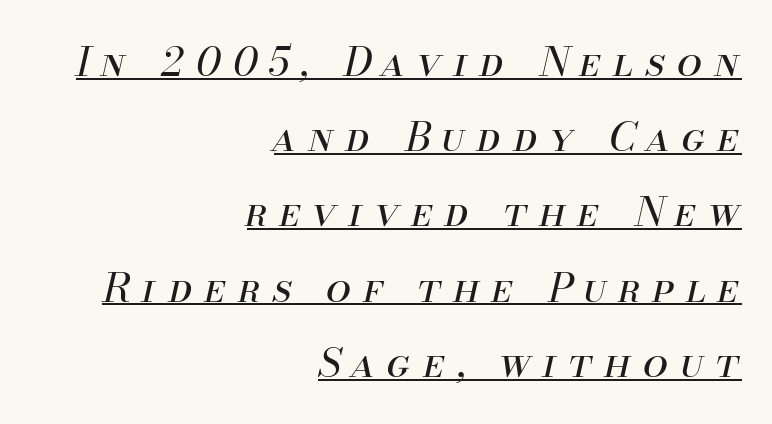
{"italic": "yes", "lean": "right", "slant_degrees": 13, "bold": "no", "weight": "regular", "width": "normal", "stroke_contrast": "medium", "x_height": "small", "monospaced": "no", "underline": "yes", "align": "right", "line_spacing_ratio": 1.88, "letter_spacing": "wide", "letter_spacing_em": 0.3, "glyph_px": 40}
